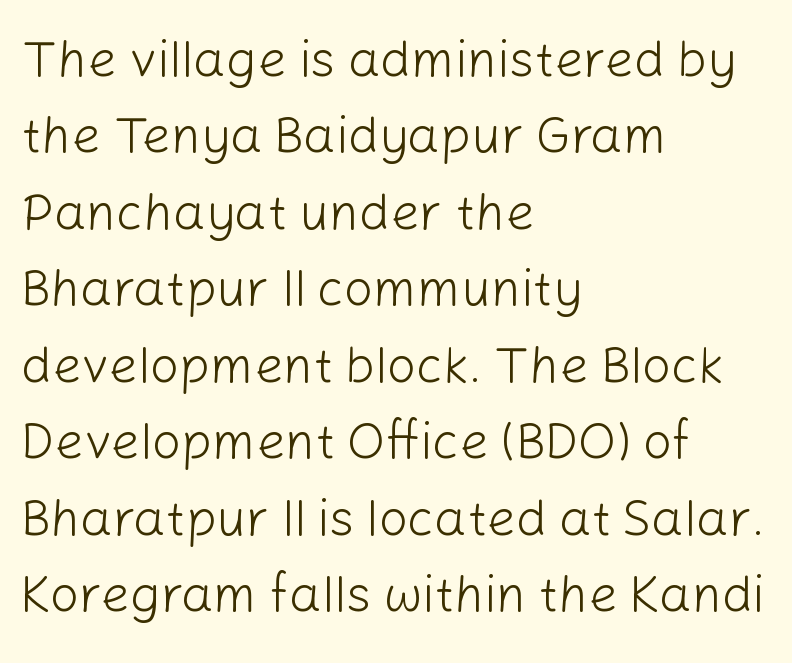
The image shows 51 px light sans-serif type, upright; set left-aligned, normal line spacing (1.5x), normal letter spacing, not underlined; low stroke contrast and a medium x-height.
